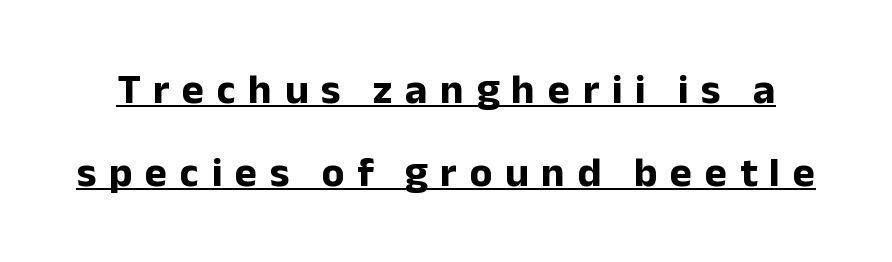
Honestly, the rows look like they've been pulled way apart. On the weight axis this lands at bold, roughly 700. The letters advance in unequal steps, a hallmark of proportional type. Notice how the stems are strictly vertical — no italics here. Has an underline been added? It has.
